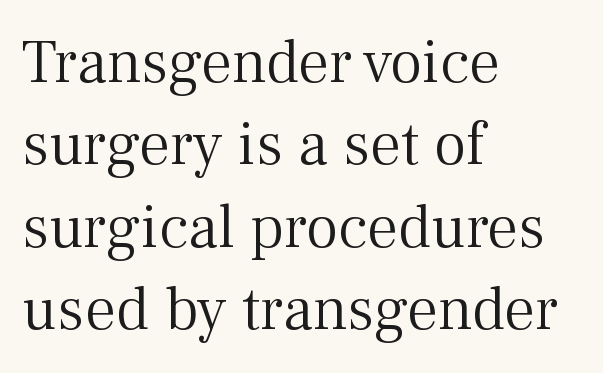
Vertically, the passage feels balanced, rows spaced as you'd expect. You could call the tracking neutral — neither tight nor loose. Anything drawn beneath the words? Only blank space. Leftover space on each line is placed entirely after the last word. The letters carry serifs — small finishing strokes at the ends of their stems.
